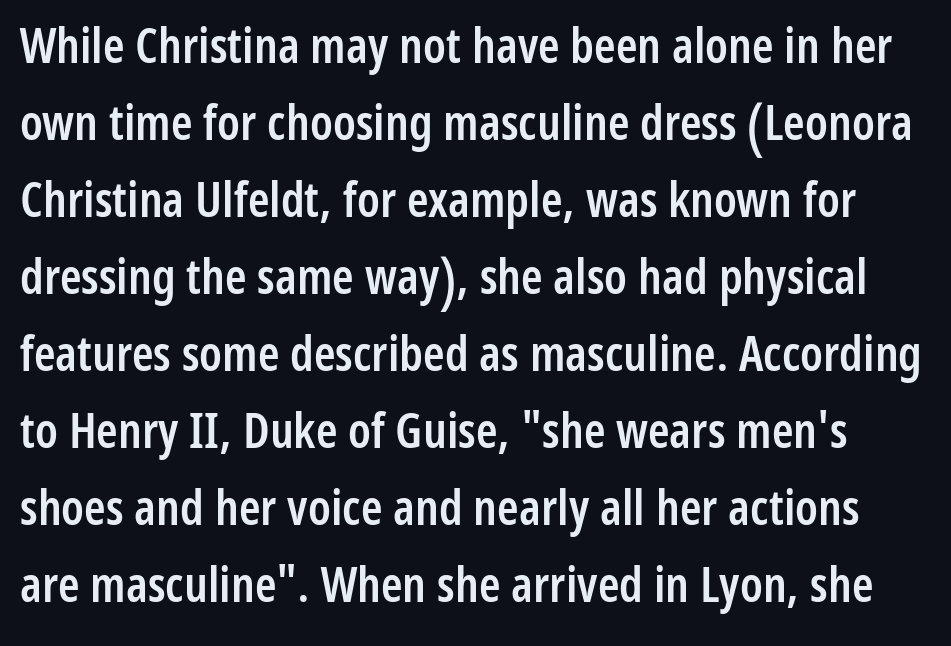
{"serif": "no", "italic": "no", "bold": "semi", "weight": "semibold", "width": "condensed", "stroke_contrast": "low", "x_height": "medium", "monospaced": "no", "underline": "no", "line_spacing": "normal", "line_spacing_ratio": 1.57, "letter_spacing": "normal", "letter_spacing_em": 0.0, "glyph_px": 49}
